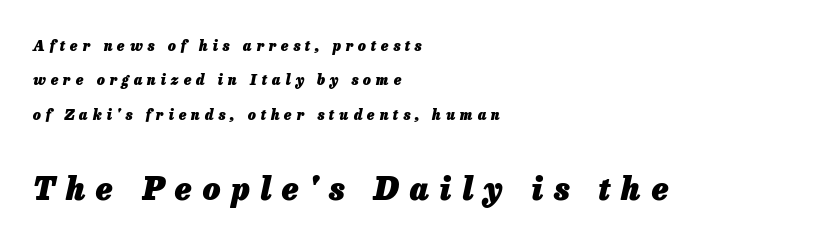
The image shows 31 px heavy type, italic (leaning right); set left-aligned, loose line spacing (2.46x), unusually wide letter spacing (+0.35 em), not underlined; the second (bottom) block is 2.21x larger; low stroke contrast and a medium x-height.
